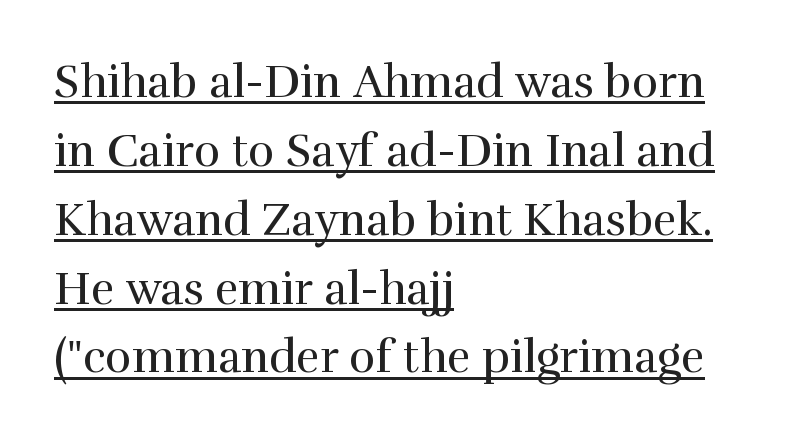
Q: Is the text bold? A: No.
Q: Is the text italic (slanted)? A: No, it is upright.
Q: Is the typeface a serif or a sans-serif typeface? A: Serif.
Q: Is the text underlined? A: Yes.
Q: How is the paragraph aligned? A: Left-aligned.
Q: Is the spacing between letters normal or unusually wide? A: Normal.
Q: Is the spacing between lines tight, normal or loose? A: Normal.
Q: Width (condensed, normal, or wide)? A: Normal.
Q: Stroke contrast? A: High.
Q: x-height? A: Medium.
Q: Monospaced? A: No.
